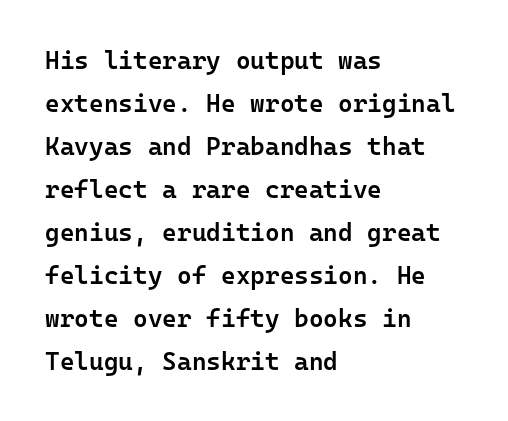
Q: Is the text bold? A: Semi-bold.
Q: Is the text italic (slanted)? A: No, it is upright.
Q: Is the text underlined? A: No.
Q: How is the paragraph aligned? A: Left-aligned.
Q: Is the spacing between letters normal or unusually wide? A: Normal.
